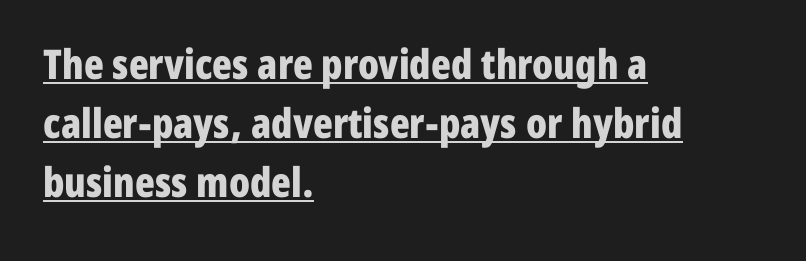
Q: Is the text bold? A: Yes.
Q: Is the text italic (slanted)? A: No, it is upright.
Q: Is the typeface a serif or a sans-serif typeface? A: Sans-serif.
Q: Is the text underlined? A: Yes.
Q: How is the paragraph aligned? A: Left-aligned.
Q: Is the spacing between letters normal or unusually wide? A: Normal.
Q: Is the spacing between lines tight, normal or loose? A: Normal.
Q: Width (condensed, normal, or wide)? A: Condensed.
Q: Stroke contrast? A: Low.
Q: x-height? A: Medium.
Q: Monospaced? A: No.
